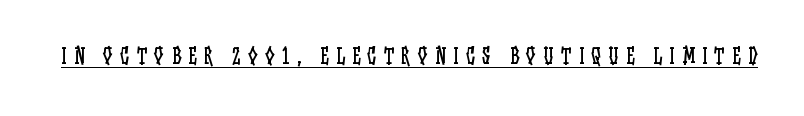
{"italic": "no", "bold": "no", "underline": "yes", "letter_spacing": "wide", "letter_spacing_em": 0.36, "glyph_px": 21}
